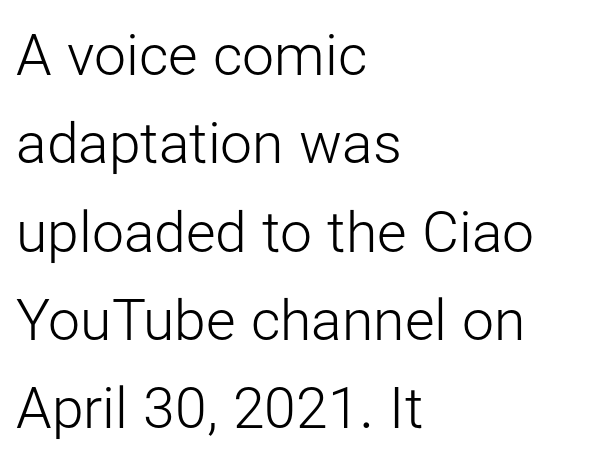
The image shows 57 px light sans-serif type, upright; set left-aligned, normal line spacing (1.55x), normal letter spacing, not underlined; low stroke contrast and a medium x-height.
